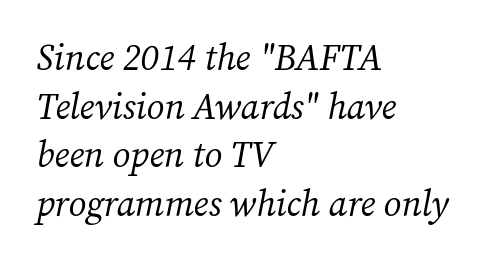
The image shows 36 px regular-weight serif type, italic (leaning right); set left-aligned, normal line spacing (1.35x), normal letter spacing, not underlined; medium stroke contrast and a medium x-height.
